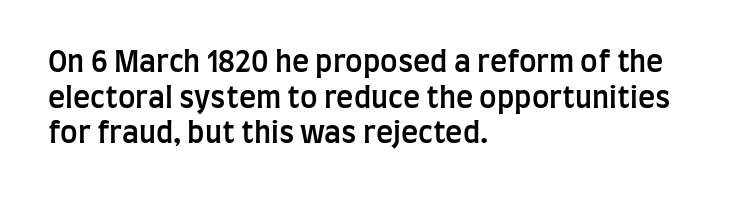
Q: Is the text bold? A: Semi-bold.
Q: Is the text italic (slanted)? A: No, it is upright.
Q: Is the typeface a serif or a sans-serif typeface? A: Sans-serif.
Q: Is the text underlined? A: No.
Q: How is the paragraph aligned? A: Left-aligned.
Q: Is the spacing between letters normal or unusually wide? A: Normal.
Q: Width (condensed, normal, or wide)? A: Condensed.
Q: Stroke contrast? A: Low.
Q: x-height? A: Large.
Q: Monospaced? A: No.
